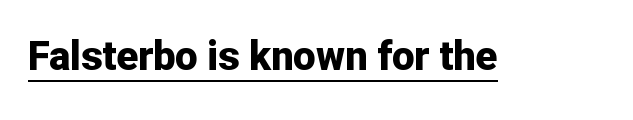
Typographically, this falls in the sans-serif category. Upright lettering throughout. The passage shown is underscored from start to finish. The letters are bold, with thick, heavy strokes. This rendering leaves character spacing at its baseline value. Character widths vary here, with narrow letters taking less room than wide ones.
